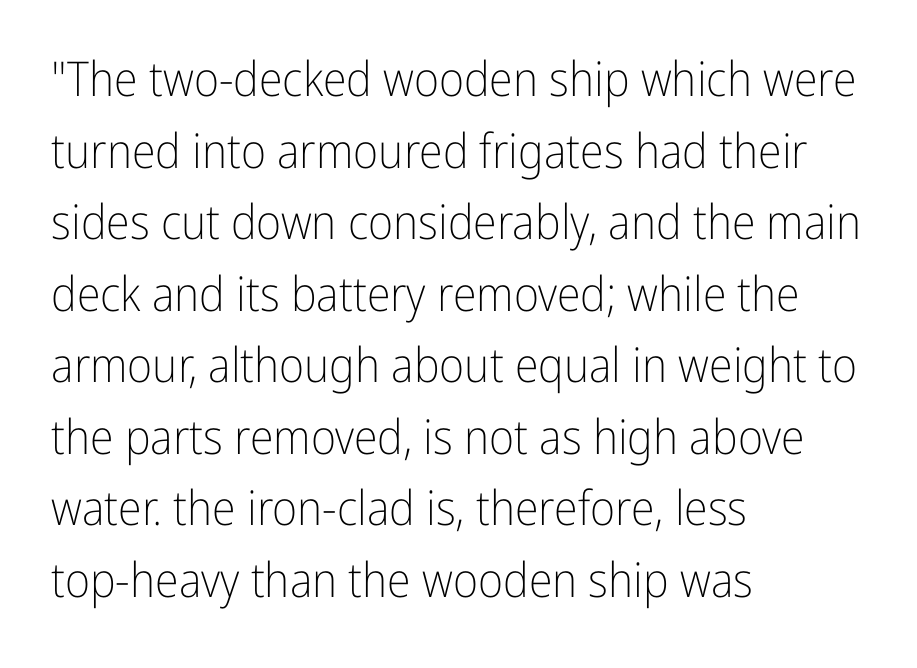
The image shows 48 px light, condensed sans-serif type, upright; set left-aligned, normal line spacing (1.49x), normal letter spacing, not underlined; low stroke contrast and a medium x-height.
